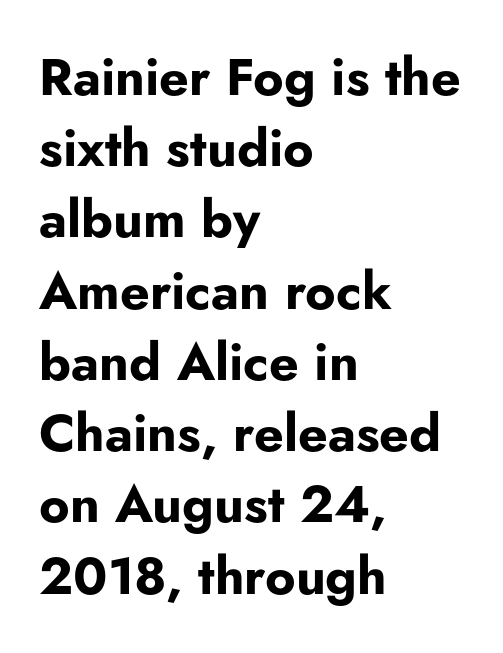
{"serif": "no", "italic": "no", "bold": "yes", "weight": "bold", "width": "normal", "stroke_contrast": "low", "x_height": "small", "monospaced": "no", "underline": "no", "align": "left", "line_spacing": "normal", "line_spacing_ratio": 1.37, "letter_spacing": "normal", "letter_spacing_em": 0.0, "glyph_px": 52}
